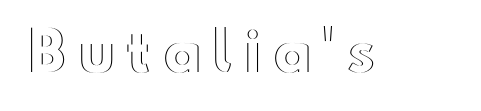
The image shows 54 px wide type, upright; set not underlined; a small x-height.
